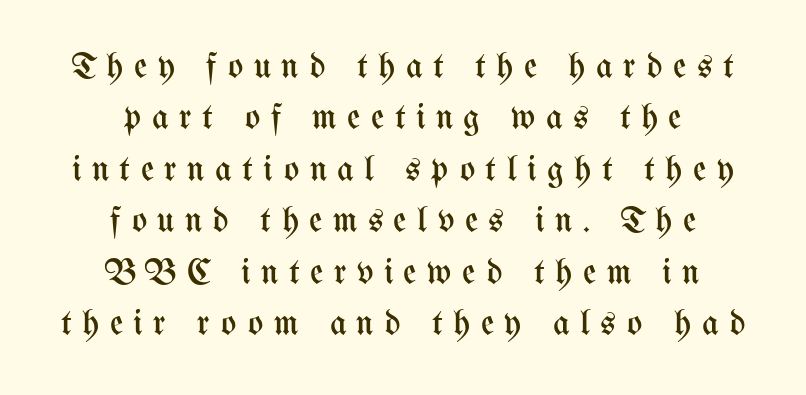
{"italic": "no", "bold": "no", "weight": "regular", "width": "condensed", "stroke_contrast": "medium", "x_height": "medium", "monospaced": "no", "underline": "no", "align": "center", "line_spacing": "normal", "line_spacing_ratio": 1.43, "letter_spacing": "wide", "letter_spacing_em": 0.29, "glyph_px": 36}
